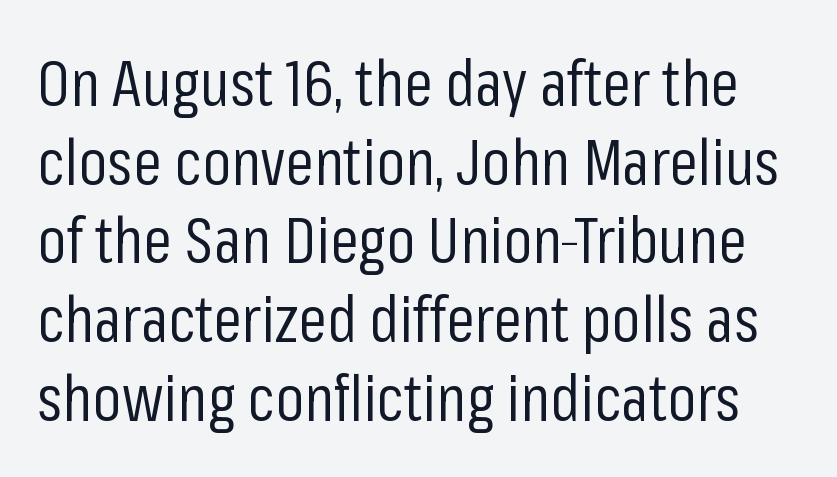
The image shows 64 px regular-weight, condensed sans-serif type, upright; set line spacing 1.23x, normal letter spacing, not underlined; low stroke contrast and a medium x-height.
